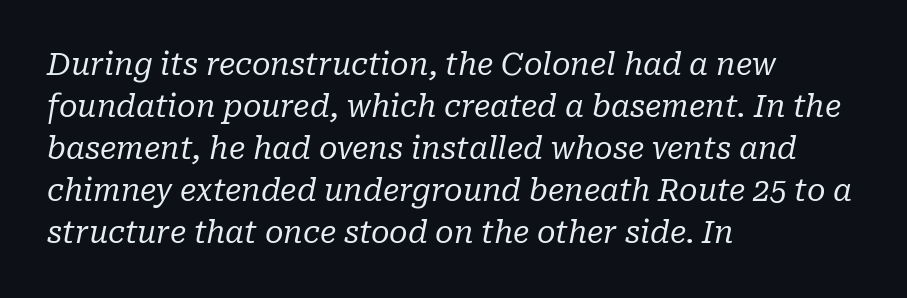
{"serif": "yes", "italic": "yes", "lean": "right", "slant_degrees": 10, "bold": "no", "weight": "regular", "width": "normal", "stroke_contrast": "low", "x_height": "medium", "monospaced": "no", "underline": "no", "align": "left", "line_spacing": "normal", "line_spacing_ratio": 1.4, "letter_spacing": "normal", "letter_spacing_em": 0.0, "glyph_px": 30}
